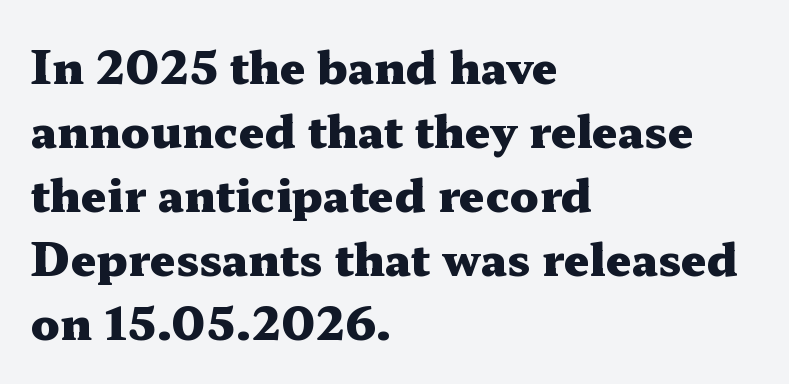
The image shows 45 px heavy, wide serif type, upright; set left-aligned, normal line spacing (1.42x), normal letter spacing, not underlined; medium stroke contrast and a medium x-height.
